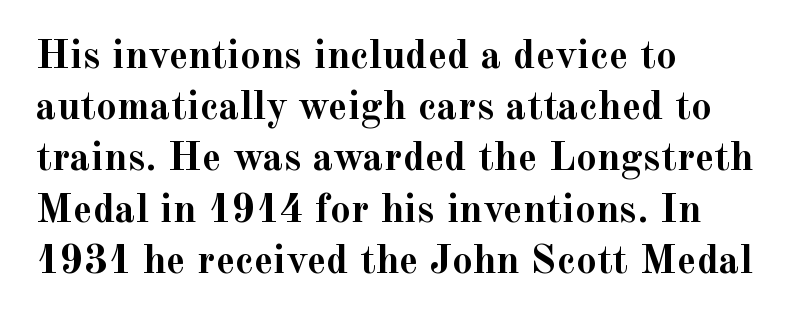
The image shows 41 px semibold serif type, upright; set left-aligned, normal line spacing (1.25x), normal letter spacing, not underlined; a small x-height.
